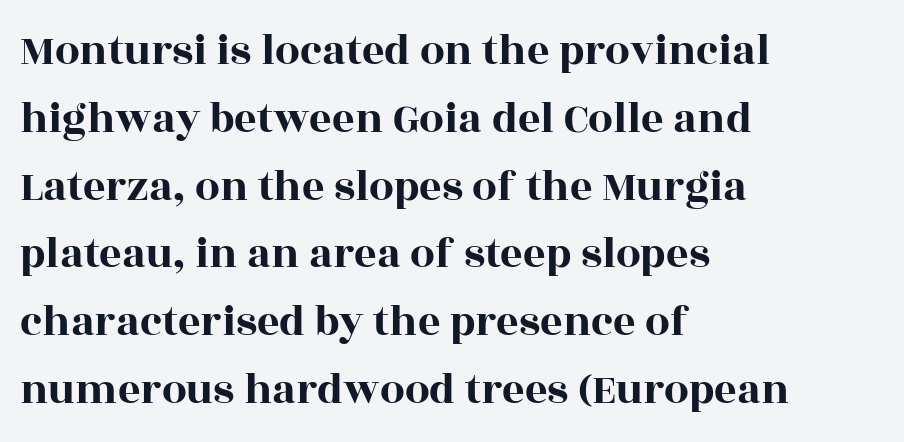
The image shows 44 px wide serif type, upright; set left-aligned, normal line spacing (1.54x), normal letter spacing, not underlined; a large x-height.
